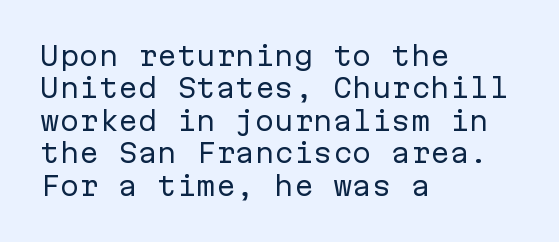
The image shows 26 px text type, upright; set left-aligned, normal line spacing (1.25x), normal letter spacing, not underlined.
